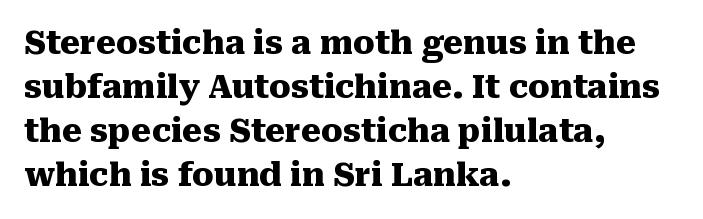
The image shows 32 px heavy serif type, upright; set left-aligned, normal line spacing (1.38x), normal letter spacing, not underlined; medium stroke contrast and a medium x-height.
